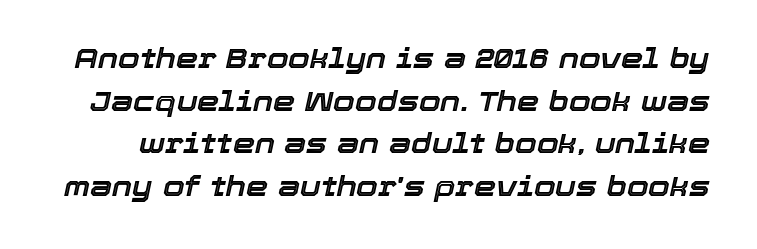
{"italic": "yes", "lean": "right", "slant_degrees": 12, "width": "normal", "x_height": "medium", "monospaced": "no", "underline": "no", "line_spacing": "normal", "line_spacing_ratio": 1.52, "letter_spacing": "normal", "letter_spacing_em": 0.0, "glyph_px": 28}
